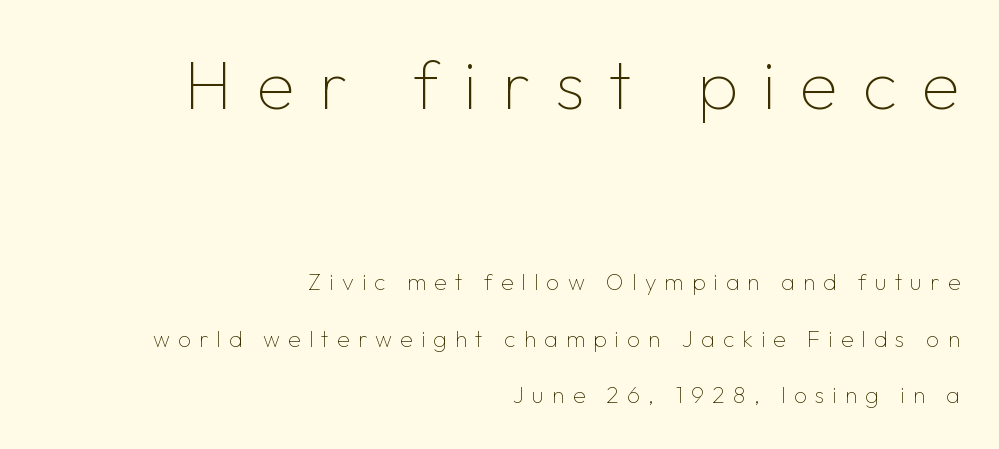
No italicization has been applied; the sample stays upright. Letters have the restrained weight of plain body copy at most. These two chunks differ in scale, with the top chunk taking the larger measure. Compared with typical body copy, the letter spacing here is much looser. Rows of type keep a wide berth in the vertical direction. This sample has the flowing, uneven cadence of proportional lettering.
